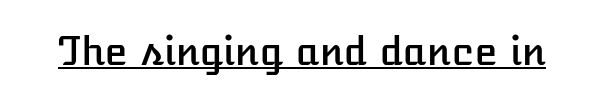
{"italic": "no", "width": "normal", "stroke_contrast": "low", "x_height": "medium", "monospaced": "no", "underline": "yes", "letter_spacing": "normal", "letter_spacing_em": 0.0, "glyph_px": 38}
